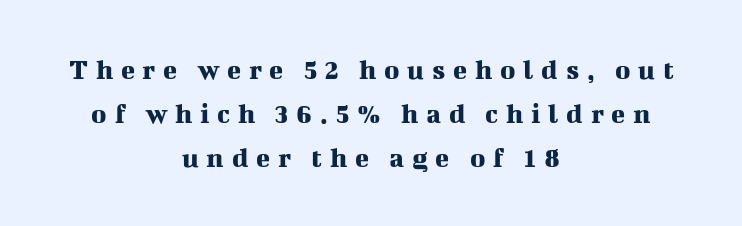
Q: Is the text italic (slanted)? A: No, it is upright.
Q: Is the typeface a serif or a sans-serif typeface? A: Serif.
Q: Is the text underlined? A: No.
Q: How is the paragraph aligned? A: Centered.
Q: Is the spacing between letters normal or unusually wide? A: Unusually wide.
Q: Is the spacing between lines tight, normal or loose? A: Normal.
Q: Width (condensed, normal, or wide)? A: Normal.
Q: Stroke contrast? A: Medium.
Q: x-height? A: Medium.
Q: Monospaced? A: No.
